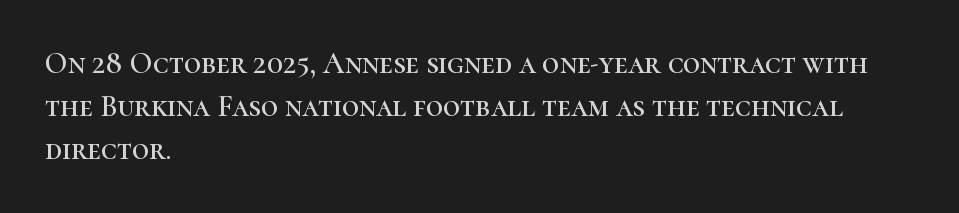
The image shows 30 px serif type, upright; set left-aligned, normal line spacing (1.43x), normal letter spacing, not underlined; high stroke contrast and a medium x-height.
